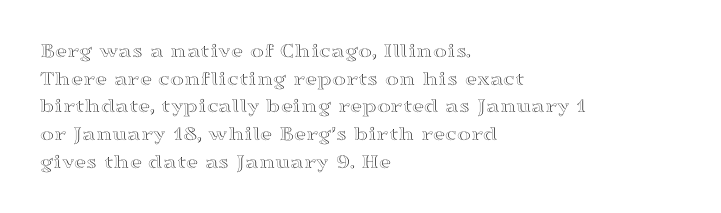
{"italic": "no", "underline": "no", "align": "left", "line_spacing": "normal", "line_spacing_ratio": 1.32, "letter_spacing": "normal", "letter_spacing_em": 0.0, "glyph_px": 21}
